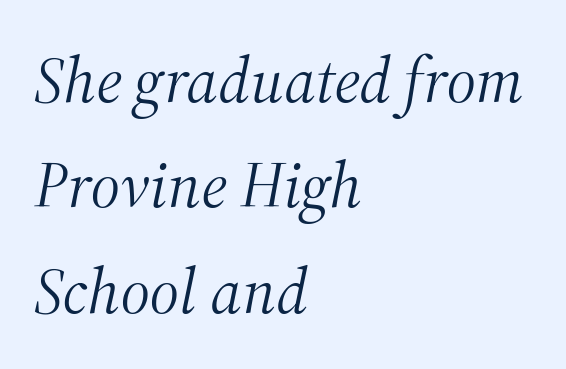
Q: Is the text bold? A: No.
Q: Is the text italic (slanted)? A: Yes, it leans right by about 12 degrees.
Q: Is the typeface a serif or a sans-serif typeface? A: Serif.
Q: Is the text underlined? A: No.
Q: How is the paragraph aligned? A: Left-aligned.
Q: Is the spacing between letters normal or unusually wide? A: Normal.
Q: Is the spacing between lines tight, normal or loose? A: Normal.
Q: Width (condensed, normal, or wide)? A: Normal.
Q: Stroke contrast? A: Medium.
Q: x-height? A: Medium.
Q: Monospaced? A: No.
